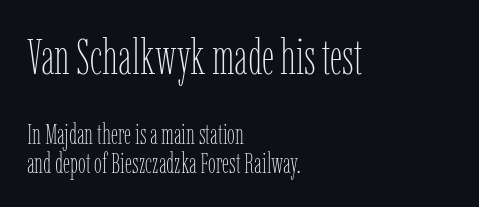
The image shows 49 px thin, condensed type, upright; set left-aligned, tight line spacing (1.03x), normal letter spacing, not underlined; the first (top) block is 1.75x larger; low stroke contrast and a medium x-height.
